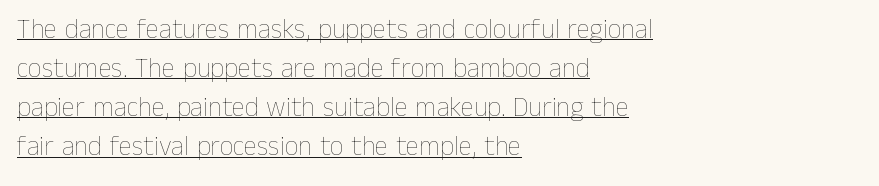
Is the block centered? No — it sits flush against the left margin. In terms of posture, this sample is upright. The weight would be labelled regular, book, light, or lighter still. This sample uses plain, unmodified letter spacing. In designer terms, the underline attribute is active on this setting.
